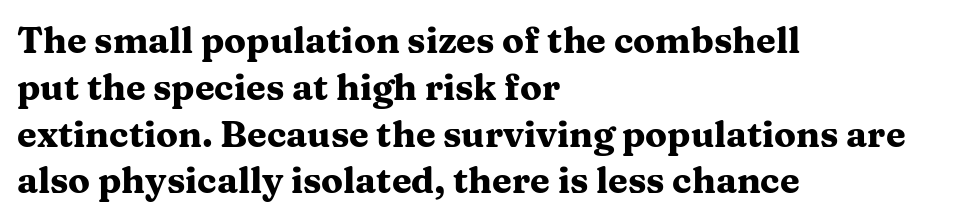
Is there any slant? The stems are plumb. Do the characters align in a grid? No, the font is proportional. No word sits above an underline. These lines sit exactly where default settings would place them. The line texture is even and compact thanks to regular tracking.
